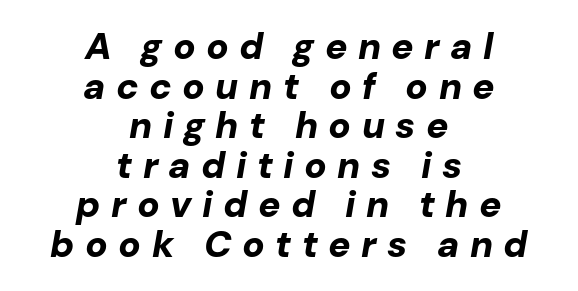
Q: Is the text bold? A: Yes.
Q: Is the text italic (slanted)? A: Yes, it leans right by about 10 degrees.
Q: Is the text underlined? A: No.
Q: How is the paragraph aligned? A: Centered.
Q: Is the spacing between letters normal or unusually wide? A: Unusually wide.
Q: Is the spacing between lines tight, normal or loose? A: Tight.
Q: Width (condensed, normal, or wide)? A: Normal.
Q: Stroke contrast? A: Low.
Q: x-height? A: Medium.
Q: Monospaced? A: No.
